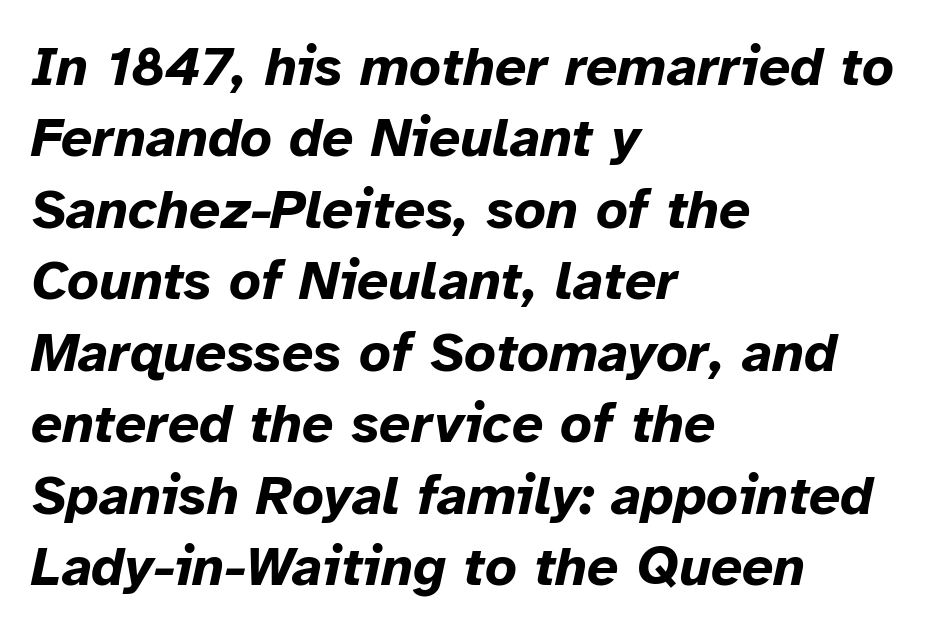
Does the leading feel generous? No, just average. Glyph-to-glyph distance matches everyday printed text. Emphasis-style slanted type is in use. Pretty heavy lettering here — definitely bold.
